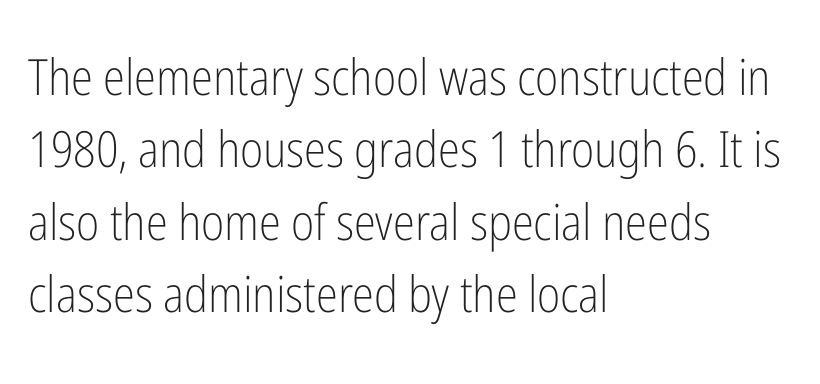
Q: Is the text bold? A: No.
Q: Is the text italic (slanted)? A: No, it is upright.
Q: Is the typeface a serif or a sans-serif typeface? A: Sans-serif.
Q: Is the text underlined? A: No.
Q: How is the paragraph aligned? A: Left-aligned.
Q: Is the spacing between letters normal or unusually wide? A: Normal.
Q: Is the spacing between lines tight, normal or loose? A: Normal.
Q: Width (condensed, normal, or wide)? A: Condensed.
Q: Stroke contrast? A: Low.
Q: x-height? A: Medium.
Q: Monospaced? A: No.
